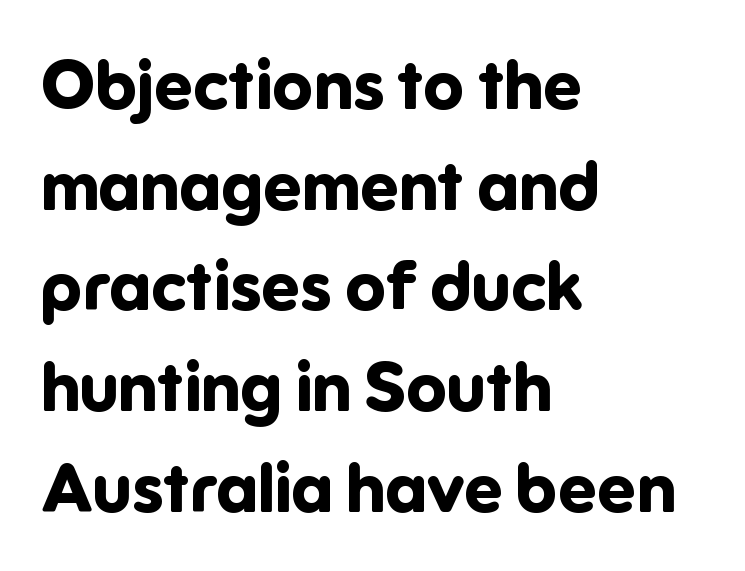
{"serif": "no", "italic": "no", "bold": "yes", "weight": "bold", "width": "normal", "stroke_contrast": "low", "x_height": "medium", "monospaced": "no", "underline": "no", "align": "left", "line_spacing": "normal", "line_spacing_ratio": 1.48, "letter_spacing": "normal", "letter_spacing_em": 0.0, "glyph_px": 68}
